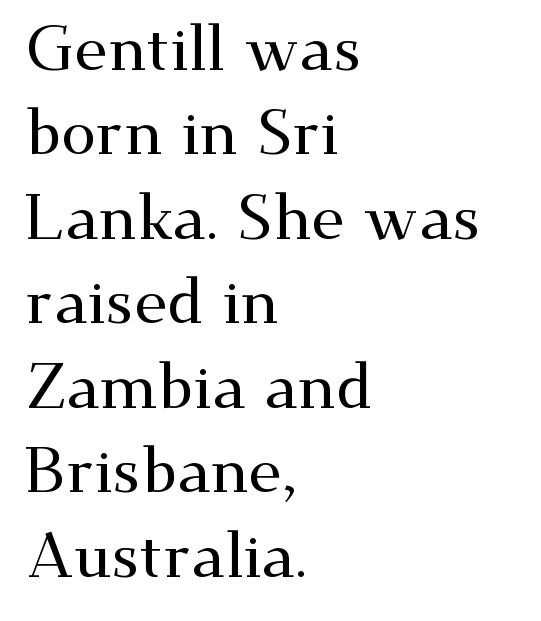
The image shows 63 px wide serif type, upright; set left-aligned, normal line spacing (1.34x), normal letter spacing, not underlined; medium stroke contrast and a small x-height.
